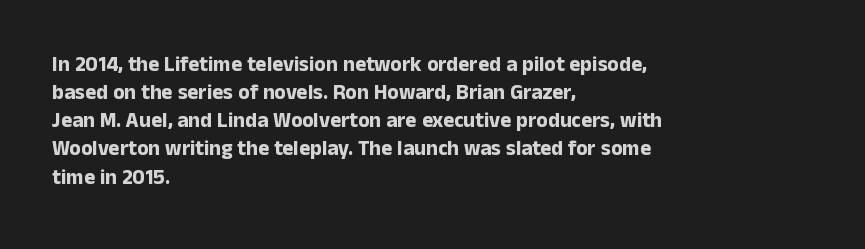
The image shows 21 px bold type, upright; set left-aligned, normal line spacing (1.34x), normal letter spacing, not underlined.
